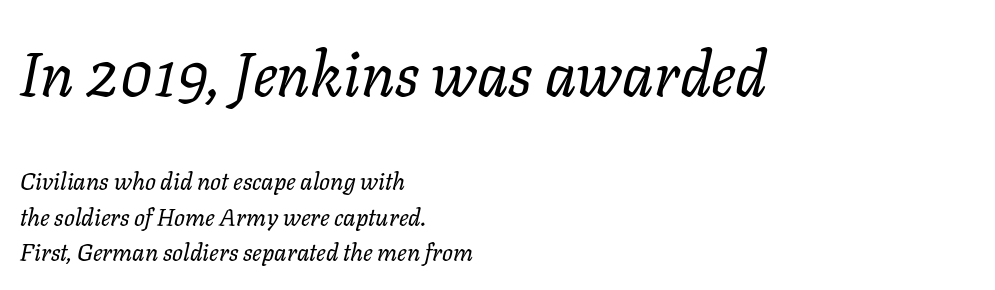
{"italic": "yes", "lean": "right", "slant_degrees": 11, "bold": "no", "weight": "regular", "width": "normal", "stroke_contrast": "low", "x_height": "medium", "monospaced": "no", "underline": "no", "align": "left", "line_spacing": "normal", "line_spacing_ratio": 1.48, "letter_spacing": "normal", "letter_spacing_em": 0.0, "larger_block": "first", "size_ratio": 2.54, "glyph_px": 61}
